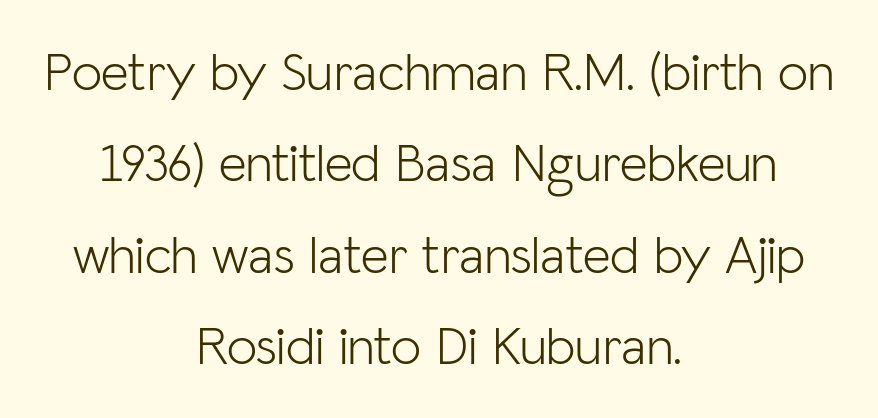
Does the lettering tilt? It doesn't — this is upright. Character widths vary here, with narrow letters taking less room than wide ones. Stems and bowls with no extra thickness — not bold. Students, observe: this is what conventionally led text looks like. Characters follow at the spacing the type designer built in.
